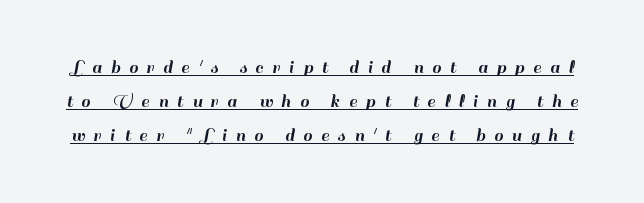
Students, note that the glyphs here are deliberately spaced far apart. Beneath each row of characters lies a ruled line.
